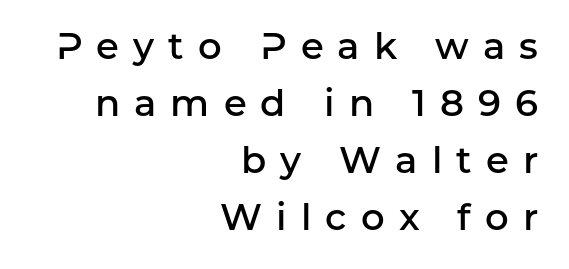
{"serif": "no", "italic": "no", "bold": "semi", "weight": "semibold", "width": "normal", "stroke_contrast": "low", "x_height": "medium", "monospaced": "no", "underline": "no", "align": "right", "line_spacing": "normal", "line_spacing_ratio": 1.54, "letter_spacing": "wide", "letter_spacing_em": 0.38, "glyph_px": 37}
